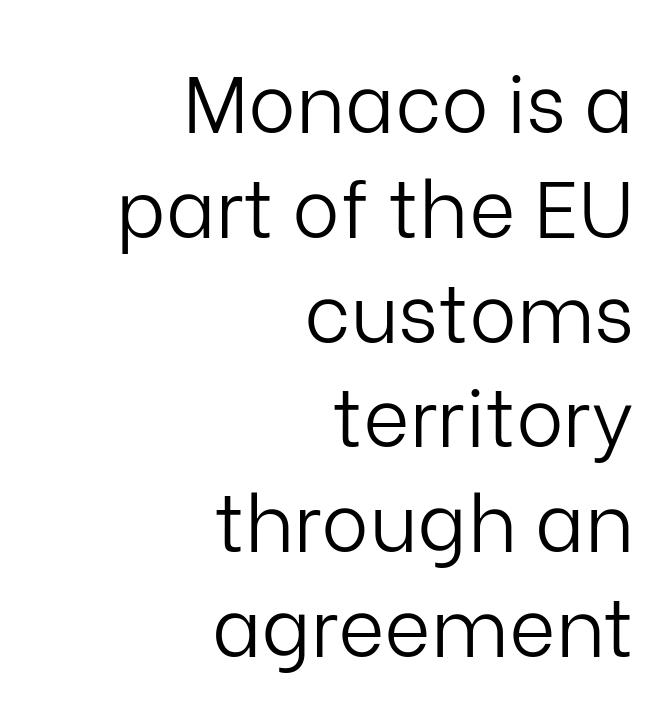
The image shows 80 px light sans-serif type, upright; set right-aligned, normal line spacing (1.31x), normal letter spacing, not underlined; low stroke contrast and a medium x-height.
